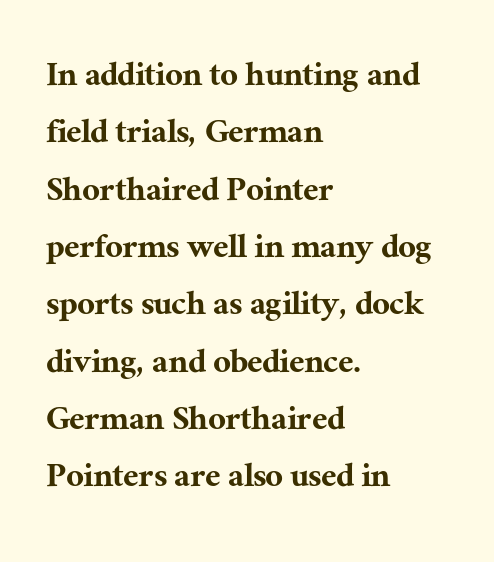
Yep, those are serifs on the letters. The letters advance in unequal steps, a hallmark of proportional type. Nope, not italic — everything's standing straight. Is the block centered? No — it sits flush against the left margin. Descender tails drop into unmarked territory. Nobody touched the tracking dial on this one.
